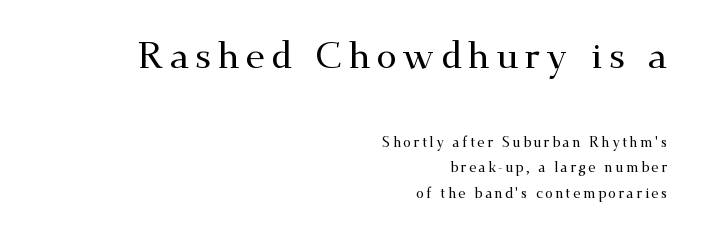
The image shows 37 px wide serif type, upright; set right-aligned, line spacing 1.8x, not underlined; the first (top) block is 2.64x larger; medium stroke contrast and a small x-height.
